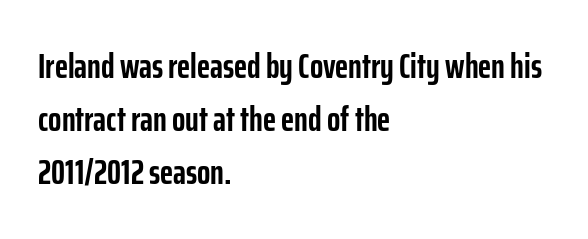
{"serif": "no", "italic": "no", "bold": "yes", "weight": "semibold", "width": "condensed", "stroke_contrast": "low", "x_height": "medium", "monospaced": "no", "underline": "no", "align": "left", "line_spacing": "normal", "line_spacing_ratio": 1.52, "letter_spacing": "normal", "letter_spacing_em": 0.0, "glyph_px": 35}
